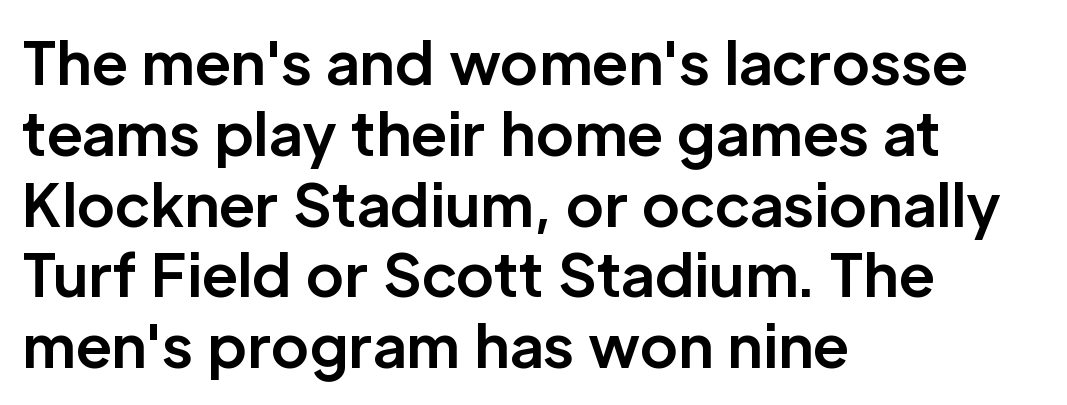
The image shows 58 px bold sans-serif type, upright; set left-aligned, line spacing 1.22x, normal letter spacing, not underlined; low stroke contrast and a medium x-height.
